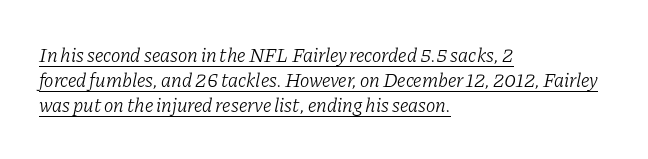
The typesetting does not lean heavy: it is not bold. Leading matches the norm, producing a regular column. Horizontal alignment here is leftward, the default for most running prose. Compared with typical body copy, the letter spacing here is the same. Compared with ordinary roman type, these characters are visibly tilted.
